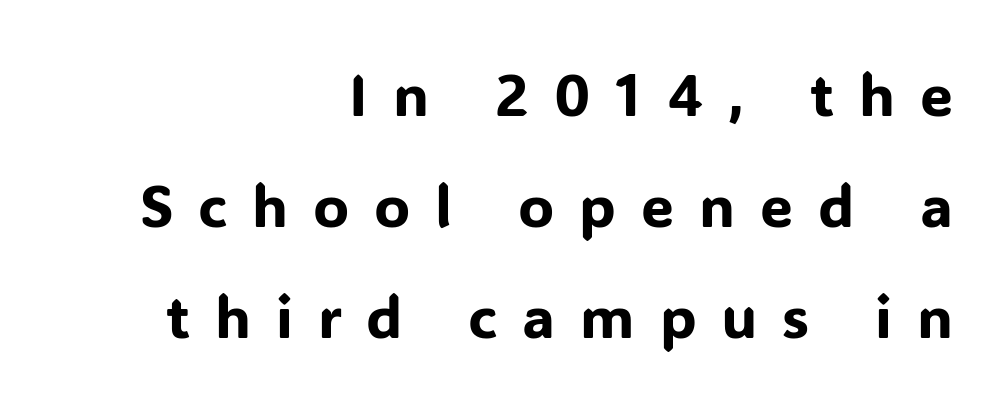
Q: Is the text italic (slanted)? A: No, it is upright.
Q: Is the typeface a serif or a sans-serif typeface? A: Sans-serif.
Q: Is the text underlined? A: No.
Q: How is the paragraph aligned? A: Right-aligned.
Q: Is the spacing between letters normal or unusually wide? A: Unusually wide.
Q: Width (condensed, normal, or wide)? A: Normal.
Q: Stroke contrast? A: Low.
Q: x-height? A: Medium.
Q: Monospaced? A: No.
